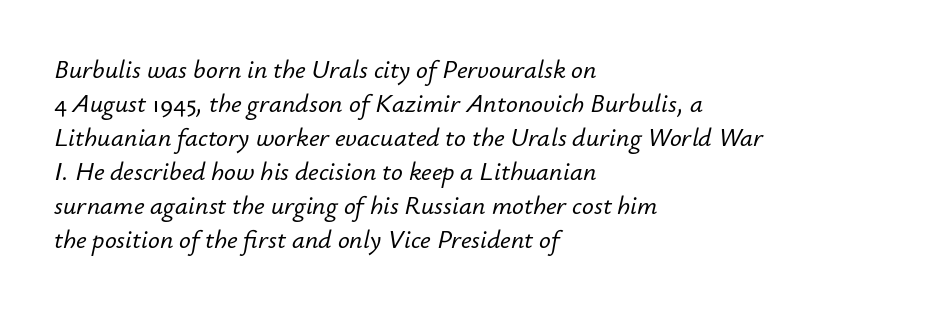
{"italic": "yes", "lean": "right", "slant_degrees": 12, "underline": "no", "align": "left", "line_spacing": "normal", "line_spacing_ratio": 1.31, "letter_spacing": "normal", "letter_spacing_em": 0.0, "glyph_px": 26}
